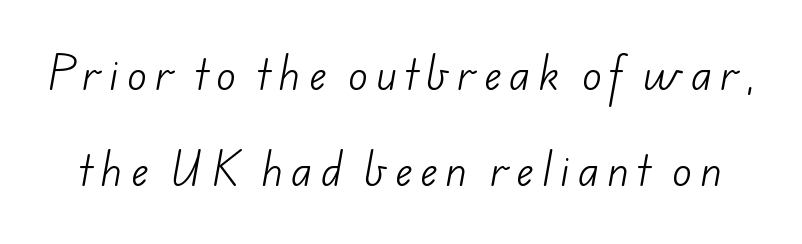
Q: Is the text bold? A: No.
Q: Is the typeface a serif or a sans-serif typeface? A: Sans-serif.
Q: Is the text underlined? A: No.
Q: Is the spacing between letters normal or unusually wide? A: Unusually wide.
Q: Is the spacing between lines tight, normal or loose? A: Loose.
Q: Width (condensed, normal, or wide)? A: Normal.
Q: Stroke contrast? A: Low.
Q: x-height? A: Small.
Q: Monospaced? A: No.
